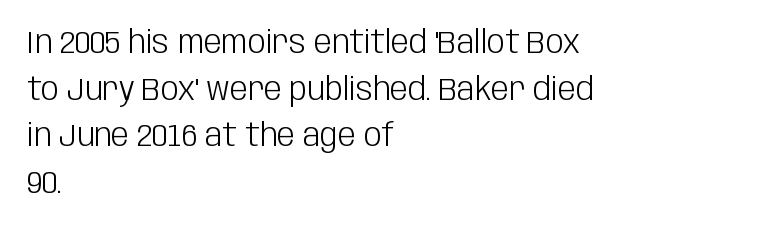
Q: Is the text bold? A: No.
Q: Is the text italic (slanted)? A: No, it is upright.
Q: Is the typeface a serif or a sans-serif typeface? A: Sans-serif.
Q: Is the text underlined? A: No.
Q: How is the paragraph aligned? A: Left-aligned.
Q: Is the spacing between letters normal or unusually wide? A: Normal.
Q: Is the spacing between lines tight, normal or loose? A: Normal.
Q: Width (condensed, normal, or wide)? A: Condensed.
Q: Stroke contrast? A: Low.
Q: x-height? A: Large.
Q: Monospaced? A: No.
